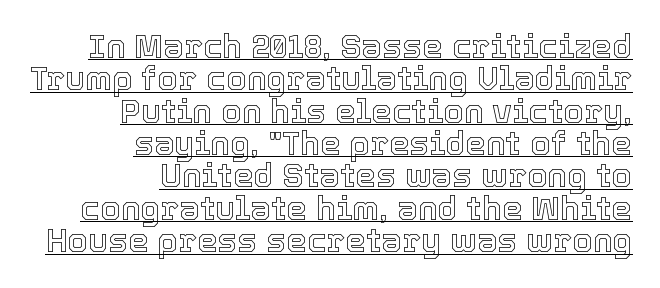
{"italic": "no", "width": "normal", "x_height": "medium", "monospaced": "no", "underline": "yes", "align": "right", "line_spacing": "tight", "line_spacing_ratio": 0.98, "letter_spacing": "normal", "letter_spacing_em": 0.0, "glyph_px": 33}
